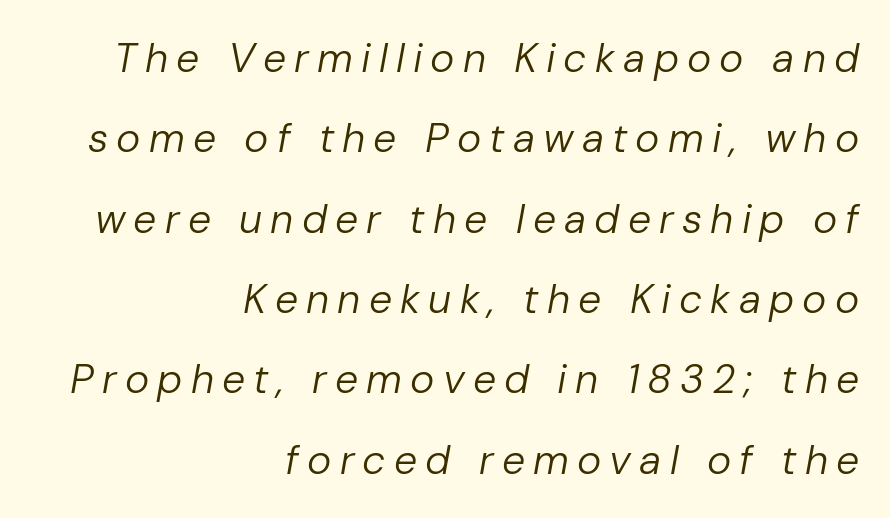
The image shows 41 px regular-weight type, italic (leaning right); set right-aligned, loose line spacing (1.96x), unusually wide letter spacing (+0.2 em), not underlined; low stroke contrast and a medium x-height.
